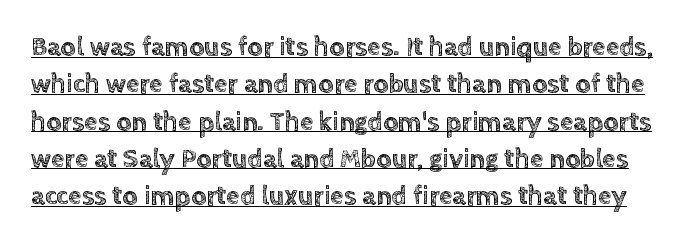
The specimen includes a rule beneath the text block's lines. The passage shown has conventional tracking throughout. A normal amount of white space separates one row of letters from the next. Nope, not italic — everything's standing straight.
